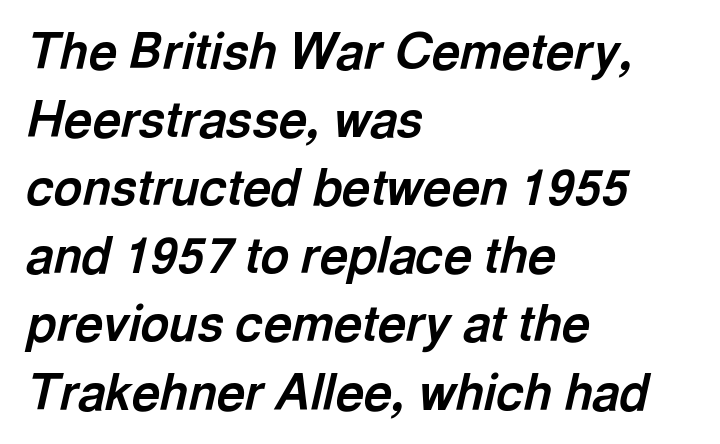
The image shows 49 px bold type, italic (leaning right); set left-aligned, normal line spacing (1.39x), normal letter spacing, not underlined; a medium x-height.
